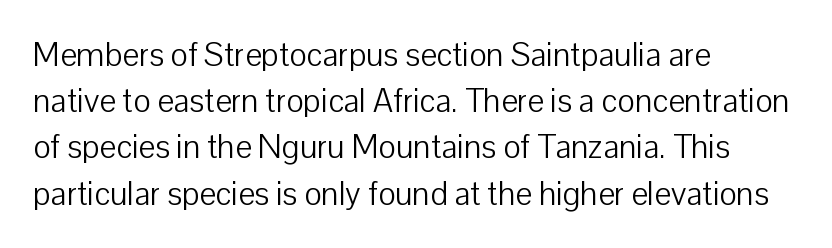
The image shows 33 px light sans-serif type, upright; set left-aligned, normal line spacing (1.4x), normal letter spacing, not underlined; low stroke contrast and a medium x-height.
